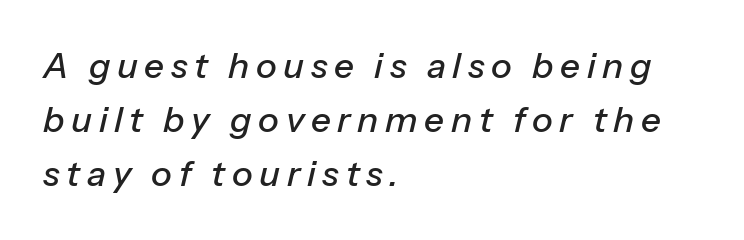
Q: Is the text italic (slanted)? A: Yes, it leans right by about 13 degrees.
Q: Is the text underlined? A: No.
Q: How is the paragraph aligned? A: Left-aligned.
Q: Is the spacing between lines tight, normal or loose? A: Normal.
Q: Width (condensed, normal, or wide)? A: Normal.
Q: Stroke contrast? A: Low.
Q: x-height? A: Medium.
Q: Monospaced? A: No.
